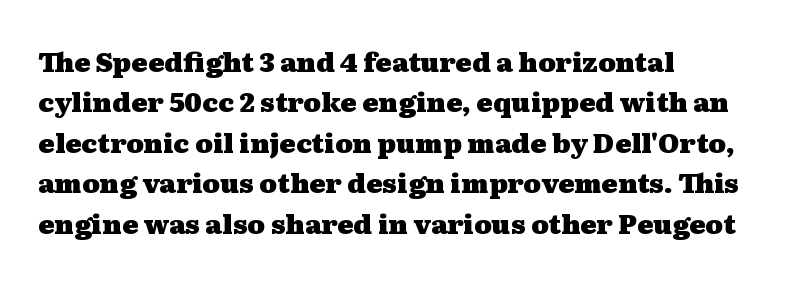
Look at the tracking — it's just the regular setting, nothing added. A classic flush-left, rag-right setting is used for this passage. Lines of text with bare space underneath. The font's upright variant was chosen for this text.
